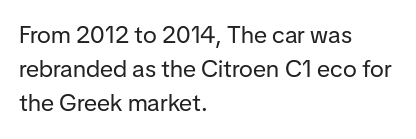
The image shows 24 px text type, upright; set left-aligned, normal line spacing (1.42x), normal letter spacing, not underlined.
